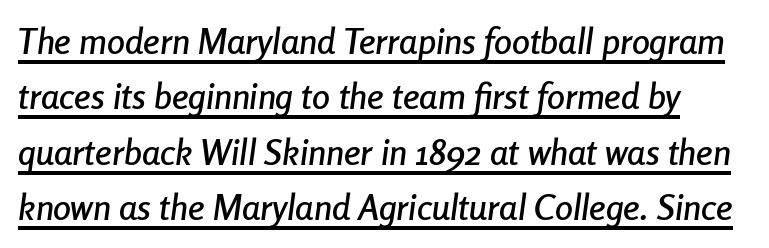
{"italic": "yes", "lean": "right", "slant_degrees": 8, "width": "condensed", "stroke_contrast": "low", "x_height": "medium", "monospaced": "no", "underline": "yes", "line_spacing": "normal", "line_spacing_ratio": 1.54, "letter_spacing": "normal", "letter_spacing_em": 0.0, "glyph_px": 36}
